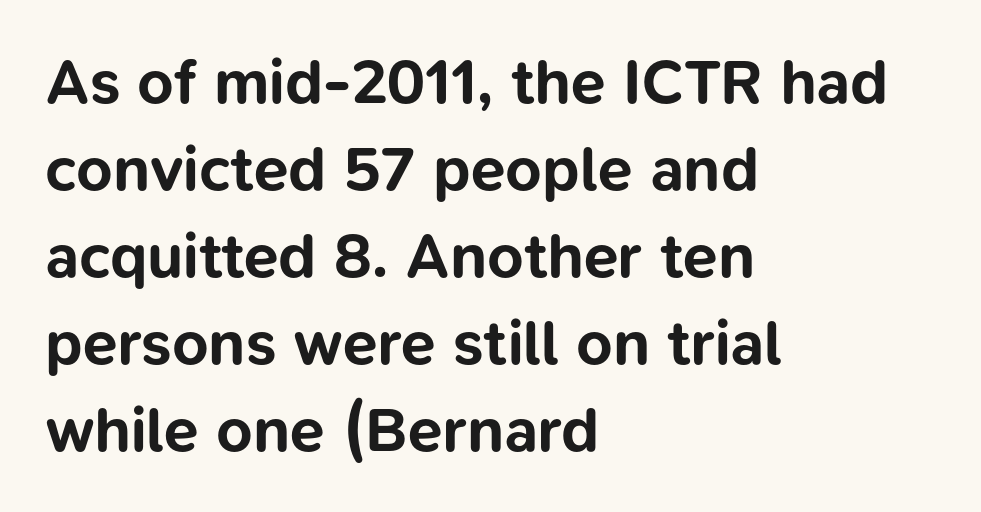
These lines were composed using upright roman letters. The designer went with a sans here, leaving each stem footless. Compared with typical paragraphs, the rows here are spaced about the same. You'd pick this weight for a headline — it's a proper bold. Each word holds together tightly as a unit, with standard inter-letter gaps.
